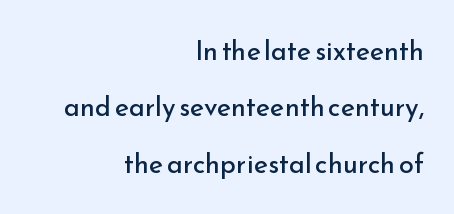
Designer's note — italics off, roman on. Weight: regular or lighter. What stands out about the letter spacing? Nothing — it is the standard amount. Underlining? Definitely not there. The lines in this sample share a right terminus and differ only in where they begin.
